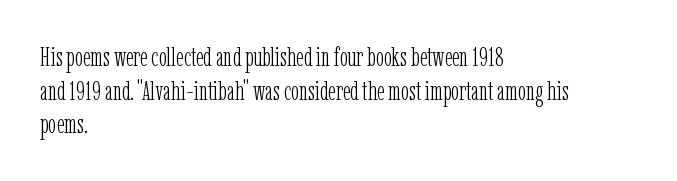
The image shows 27 px text type, upright; set left-aligned, normal line spacing (1.25x), normal letter spacing, not underlined.
